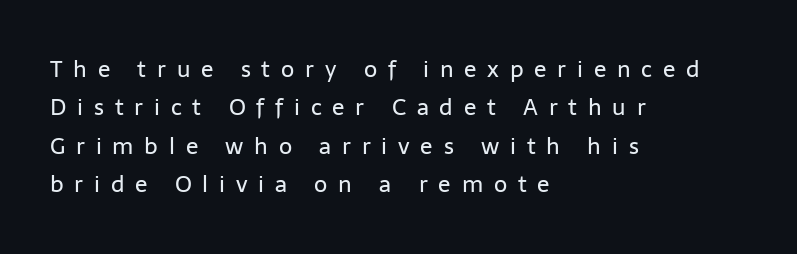
Q: Is the text bold? A: No.
Q: Is the text italic (slanted)? A: No, it is upright.
Q: Is the text underlined? A: No.
Q: How is the paragraph aligned? A: Left-aligned.
Q: Is the spacing between letters normal or unusually wide? A: Unusually wide.
Q: Is the spacing between lines tight, normal or loose? A: Normal.
